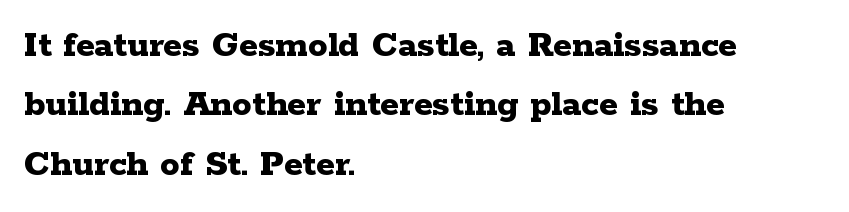
Small tapered or slab feet sit at the stroke ends, so this counts as serif. These words are printed bold, with thick strokes throughout. Underline: absent. The paragraph shown leans on its left margin. Think of a printed novel: that variable character pitch is what you see here. Every stem runs plumb, perpendicular to the baseline.
